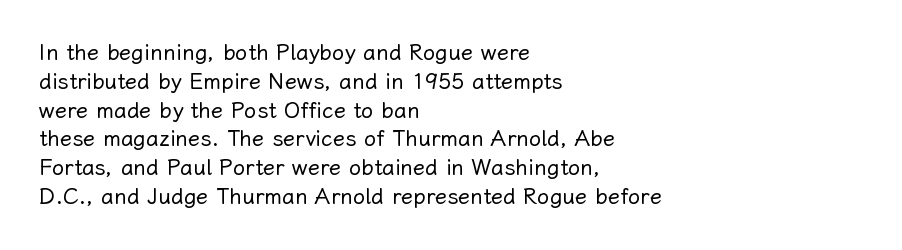
No extra ink here — the face is not bold. The ragged edge is on the right, which tells us the setting is flush left. Decoration check: the copy has no underline. Between one letter and the next there's only the usual sliver of space. No italicization has been applied; the sample stays upright. Successive baselines arrive at the customary interval.
